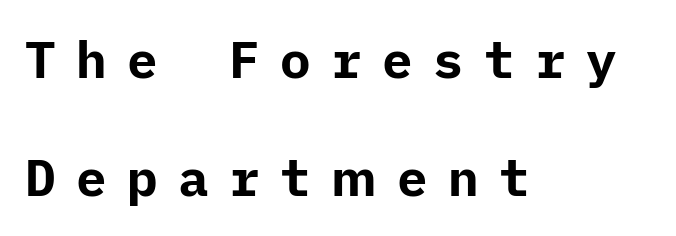
{"serif": "no", "italic": "no", "bold": "yes", "weight": "bold", "width": "normal", "stroke_contrast": "low", "x_height": "medium", "underline": "no", "align": "left", "line_spacing": "loose", "line_spacing_ratio": 2.31, "letter_spacing": "wide", "letter_spacing_em": 0.4, "glyph_px": 51}
